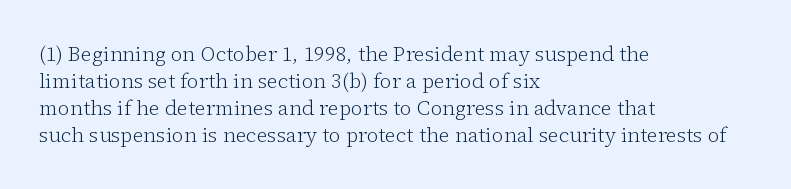
{"italic": "no", "bold": "no", "underline": "no", "align": "left", "line_spacing": "normal", "line_spacing_ratio": 1.28, "letter_spacing": "normal", "letter_spacing_em": 0.0, "glyph_px": 21}
